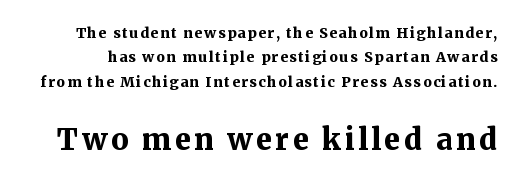
The image shows 29 px bold serif type, upright; set line spacing 1.75x, not underlined; the second (bottom) block is 2.07x larger; medium stroke contrast and a medium x-height.
